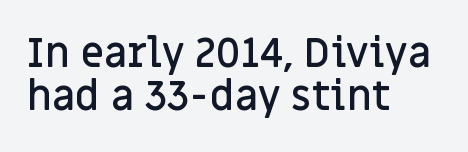
It's the straight-up-and-down kind of type. Just letters on the line, the space beneath them empty. Summary of vertical rhythm: compact, with narrow interline spacing. This rendering leaves character spacing at its baseline value. The passage shown is typed in a proportional face where columns would drift.
